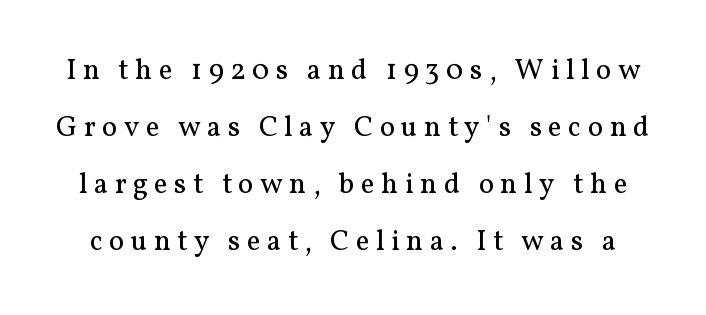
Counters stay open thanks to moderate or lighter strokes. There is plenty of visible air inserted between adjacent glyphs. The face used here is proportionally spaced, like ordinary book or web type. The letters carry serifs — small finishing strokes at the ends of their stems.
